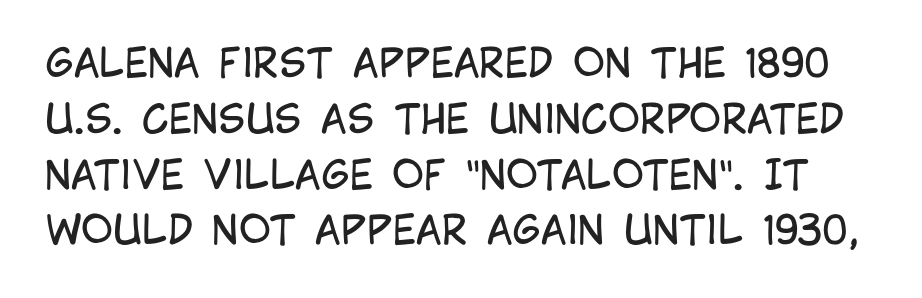
The gaps between neighbouring characters are ordinary and unremarkable. Looks like regular typesetting: each glyph gets only the width it needs. These lines sit exactly where default settings would place them. The letters stand straight up with perfectly vertical stems. Weight: regular or lighter. The foot of each line stays bare and open.
